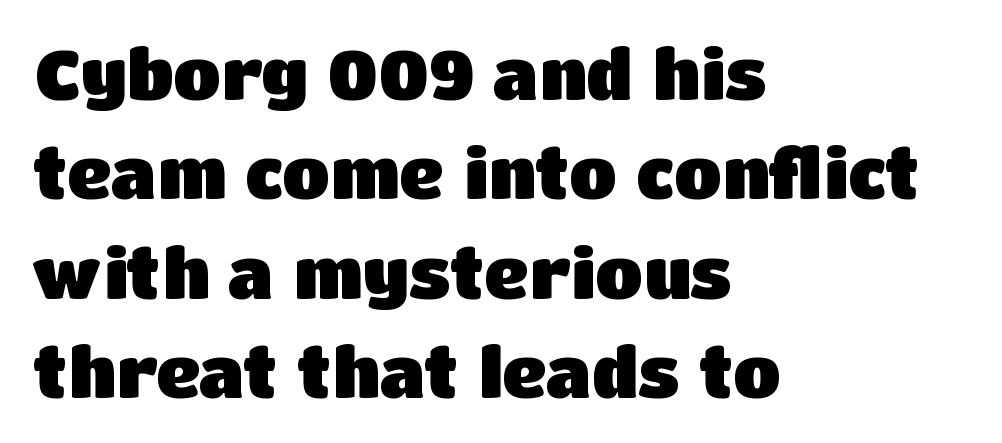
The image shows 69 px heavy sans-serif type, upright; set left-aligned, normal line spacing (1.44x), normal letter spacing, not underlined; low stroke contrast and a large x-height.
